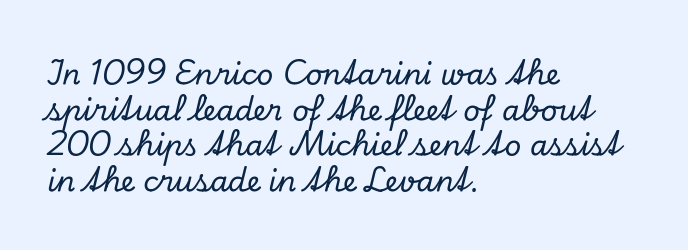
The image shows 29 px serif type, italic (leaning right); set left-aligned, line spacing 1.23x, normal letter spacing, not underlined; low stroke contrast and a small x-height.
